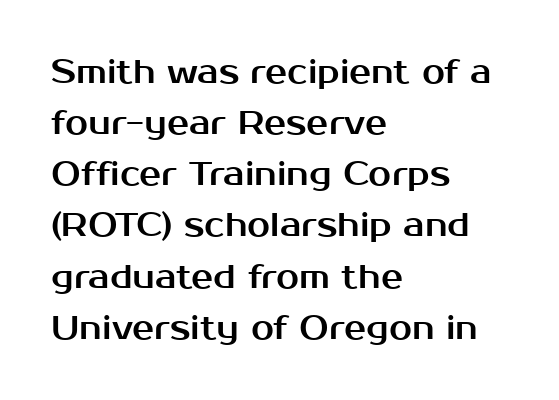
How are the letters spaced? Ordinarily, with no added tracking. The designer left line spacing at the default. Bare-footed words on every line. Every row of glyphs begins at an identical x-position on the left.
